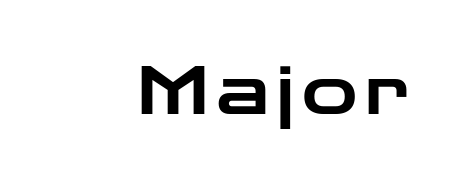
Q: Is the text italic (slanted)? A: No, it is upright.
Q: Is the typeface a serif or a sans-serif typeface? A: Sans-serif.
Q: Is the text underlined? A: No.
Q: Width (condensed, normal, or wide)? A: Wide.
Q: Stroke contrast? A: Low.
Q: x-height? A: Medium.
Q: Monospaced? A: No.
